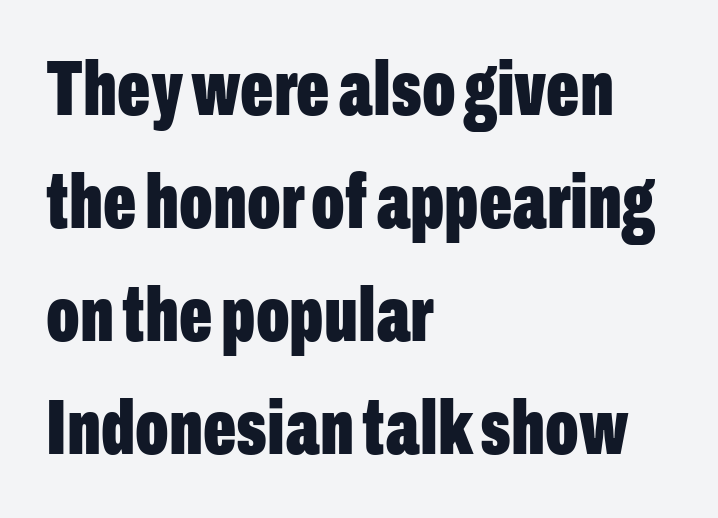
The image shows 78 px bold, condensed sans-serif type, upright; set left-aligned, normal line spacing (1.45x), normal letter spacing, not underlined; low stroke contrast and a medium x-height.
